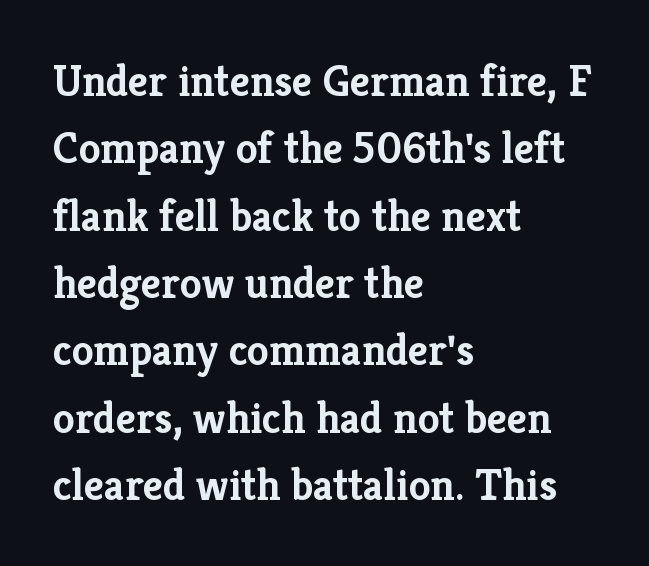
The image shows 44 px semibold serif type, upright; set left-aligned, normal line spacing (1.53x), normal letter spacing, not underlined; low stroke contrast and a medium x-height.
